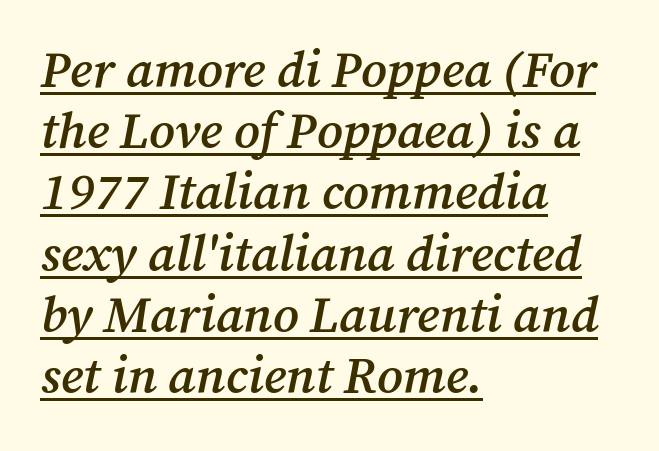
Q: Is the text bold? A: Semi-bold.
Q: Is the text italic (slanted)? A: Yes, it leans right by about 12 degrees.
Q: Is the typeface a serif or a sans-serif typeface? A: Serif.
Q: Is the text underlined? A: Yes.
Q: How is the paragraph aligned? A: Left-aligned.
Q: Is the spacing between letters normal or unusually wide? A: Normal.
Q: Width (condensed, normal, or wide)? A: Normal.
Q: Stroke contrast? A: Medium.
Q: x-height? A: Medium.
Q: Monospaced? A: No.
